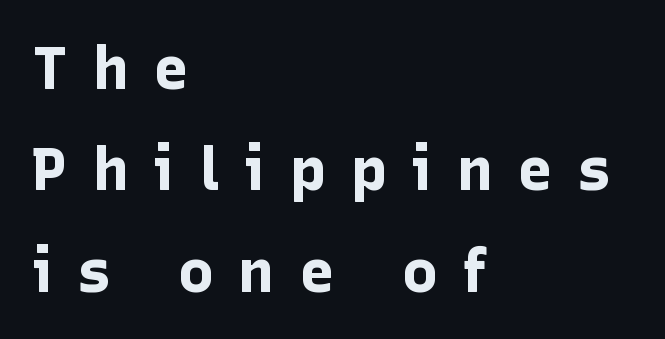
The image shows 60 px bold sans-serif type, upright; set left-aligned, normal line spacing (1.69x), unusually wide letter spacing (+0.41 em), not underlined; low stroke contrast and a medium x-height.
